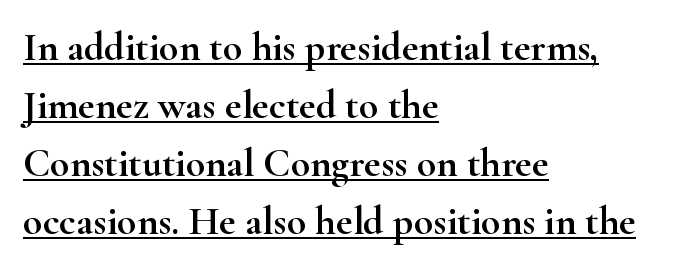
{"serif": "yes", "italic": "no", "width": "wide", "stroke_contrast": "high", "x_height": "small", "monospaced": "no", "underline": "yes", "align": "left", "line_spacing": "normal", "line_spacing_ratio": 1.45, "letter_spacing": "normal", "letter_spacing_em": 0.0, "glyph_px": 40}
